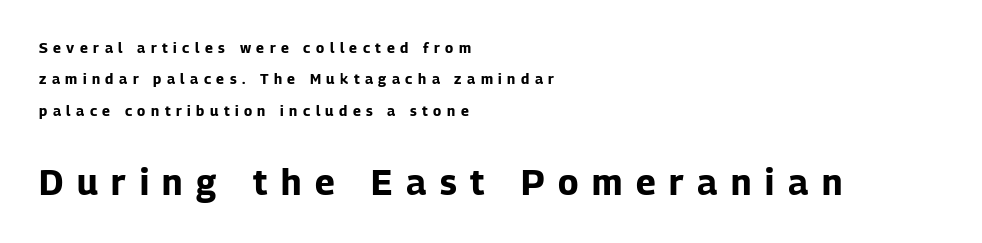
The image shows 35 px bold sans-serif type, upright; set left-aligned, loose line spacing (2.25x), unusually wide letter spacing (+0.39 em), not underlined; the second (bottom) block is 2.5x larger; low stroke contrast and a medium x-height.
